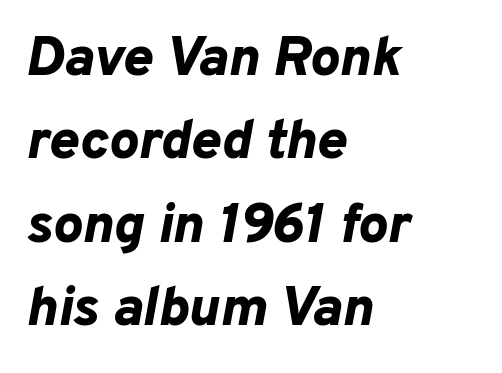
Q: Is the text bold? A: Yes.
Q: Is the text italic (slanted)? A: Yes, it leans right by about 10 degrees.
Q: Is the text underlined? A: No.
Q: How is the paragraph aligned? A: Left-aligned.
Q: Is the spacing between letters normal or unusually wide? A: Normal.
Q: Is the spacing between lines tight, normal or loose? A: Normal.
Q: Width (condensed, normal, or wide)? A: Normal.
Q: Stroke contrast? A: Low.
Q: x-height? A: Medium.
Q: Monospaced? A: No.
